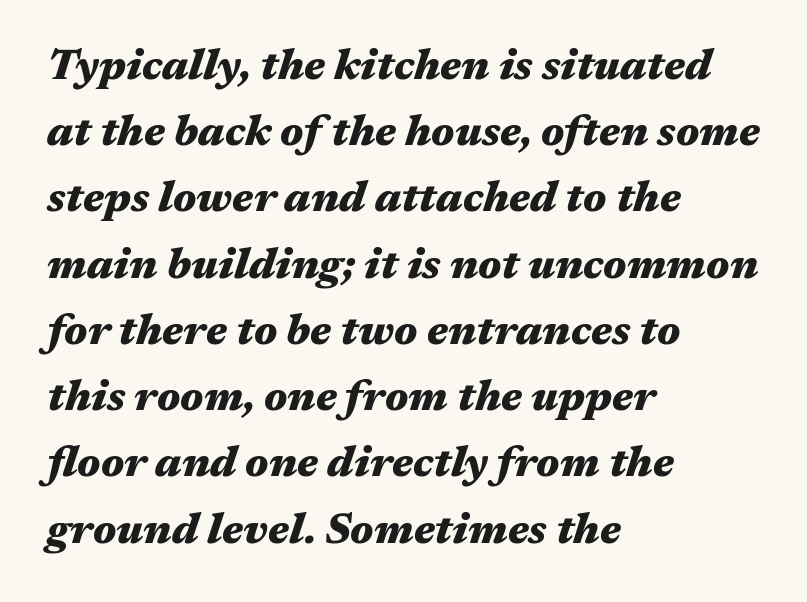
The rendering uses natural spacing where letterforms have individual widths. Where is the straight margin? On the left. Rows of type keep a routine distance in the vertical direction. A typesetter would call this zero additional tracking. The whole block is typeset with a tilt.
